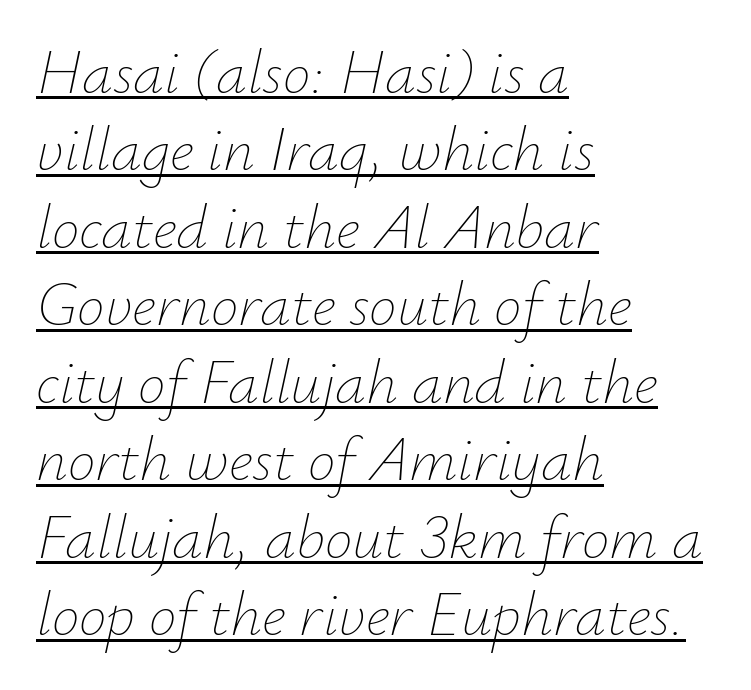
{"italic": "yes", "lean": "right", "slant_degrees": 12, "bold": "no", "weight": "thin", "width": "normal", "stroke_contrast": "low", "x_height": "small", "monospaced": "no", "underline": "yes", "align": "left", "line_spacing": "normal", "line_spacing_ratio": 1.25, "letter_spacing": "normal", "letter_spacing_em": 0.0, "glyph_px": 62}
